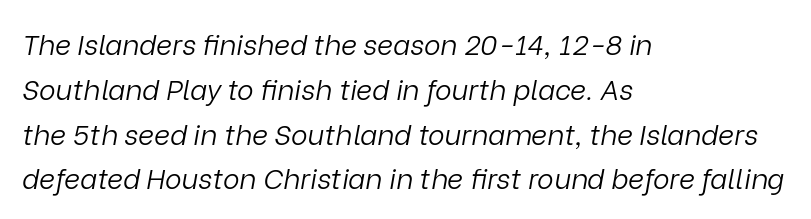
The image shows 28 px light type, italic (leaning right); set left-aligned, normal line spacing (1.6x), normal letter spacing, not underlined; low stroke contrast and a medium x-height.
